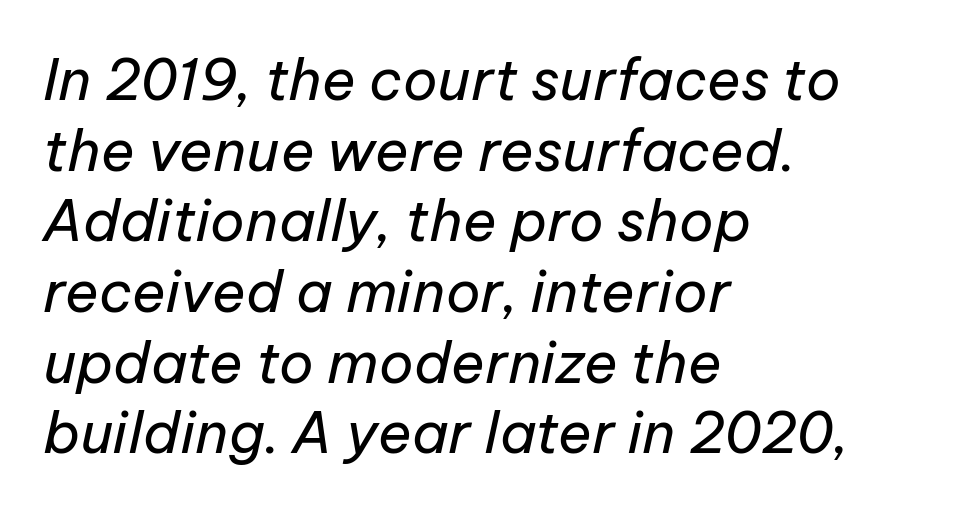
The image shows 57 px regular-weight type, italic (leaning right); set left-aligned, line spacing 1.24x, normal letter spacing, not underlined; low stroke contrast and a medium x-height.
